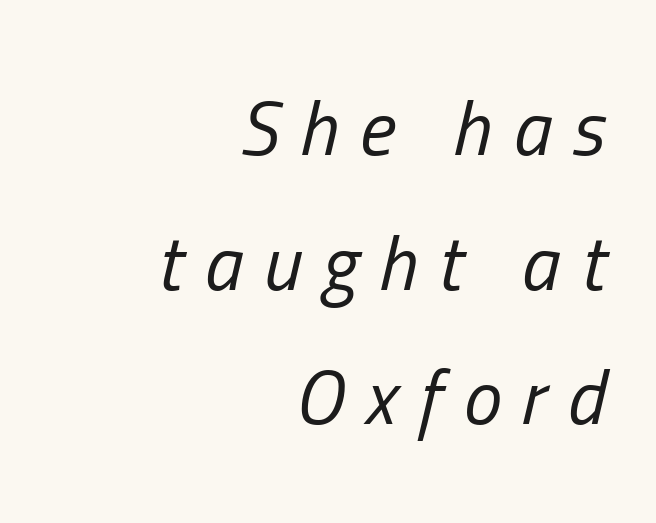
{"italic": "yes", "lean": "right", "slant_degrees": 13, "bold": "no", "weight": "regular", "width": "condensed", "stroke_contrast": "low", "x_height": "medium", "monospaced": "no", "underline": "no", "align": "right", "line_spacing_ratio": 1.75, "letter_spacing": "wide", "letter_spacing_em": 0.27, "glyph_px": 77}
